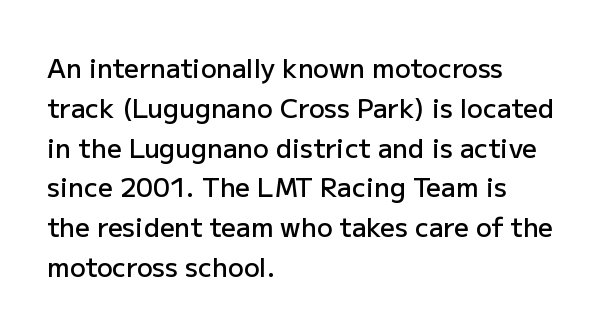
{"italic": "no", "bold": "semi", "underline": "no", "align": "left", "line_spacing": "normal", "line_spacing_ratio": 1.53, "letter_spacing": "normal", "letter_spacing_em": 0.0, "glyph_px": 26}
